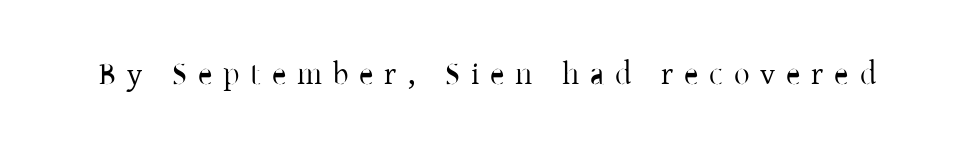
Q: Is the text bold? A: No.
Q: Is the text italic (slanted)? A: No, it is upright.
Q: Is the typeface a serif or a sans-serif typeface? A: Serif.
Q: Is the text underlined? A: No.
Q: Is the spacing between letters normal or unusually wide? A: Unusually wide.
Q: Width (condensed, normal, or wide)? A: Normal.
Q: Stroke contrast? A: Low.
Q: x-height? A: Medium.
Q: Monospaced? A: No.
